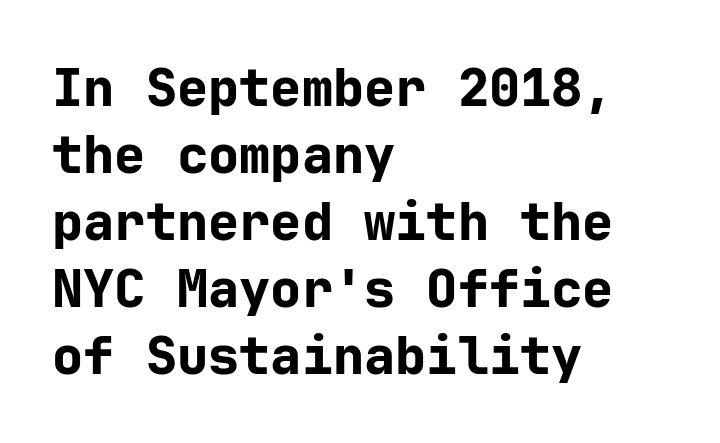
The image shows 52 px bold sans-serif type, upright; set left-aligned, normal line spacing (1.29x), normal letter spacing, not underlined; low stroke contrast and a medium x-height.
